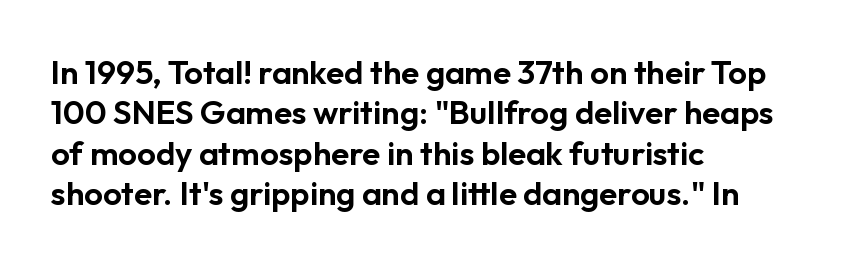
Anything drawn beneath the words? Only blank space. The passage shown is typed in a proportional face where columns would drift. Do the letters lean? They stand straight. Short note: letters normally spaced. The face used here is a sans, in the tradition of grotesques and geometrics. These lines stack with their left ends in a neat column.
